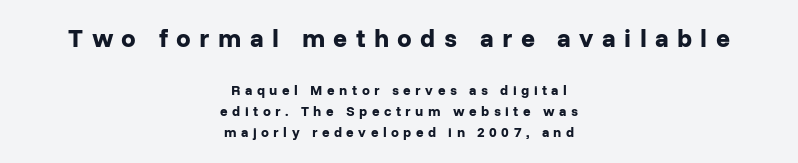
Display-style spreading of the glyphs; the letterfit is very open. Upright lettering throughout. Each line is balanced around a shared central axis. What weight is shown? A full bold with thick strokes. The glyphs are unaccompanied by any horizontal stroke below them.
